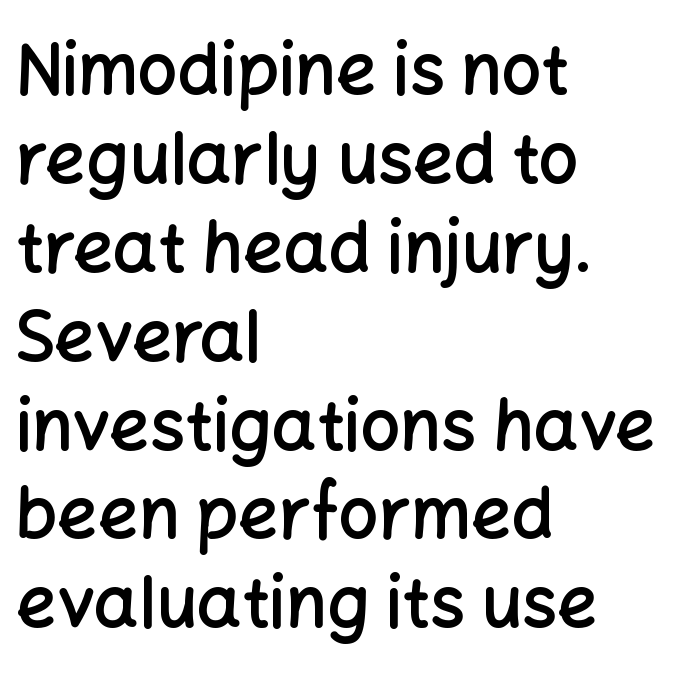
{"serif": "no", "italic": "no", "bold": "semi", "weight": "semibold", "width": "normal", "stroke_contrast": "low", "x_height": "medium", "monospaced": "no", "underline": "no", "align": "left", "line_spacing": "normal", "line_spacing_ratio": 1.27, "letter_spacing": "normal", "letter_spacing_em": 0.0, "glyph_px": 70}
